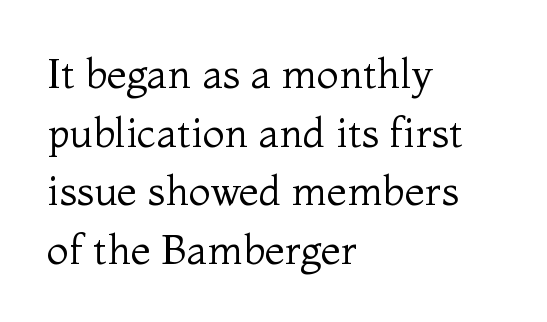
Is the block centered? No — it sits flush against the left margin. The leading is moderate, giving the passage an even texture. Every character sits straight up, as roman type does. This rendering leaves character spacing at its baseline value. Each letter keeps its own natural width here, so spacing adapts to shape.
